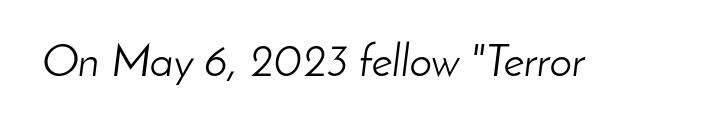
{"italic": "yes", "lean": "right", "slant_degrees": 8, "bold": "no", "weight": "light", "width": "normal", "stroke_contrast": "low", "x_height": "small", "monospaced": "no", "underline": "no", "letter_spacing": "normal", "letter_spacing_em": 0.0, "glyph_px": 45}
